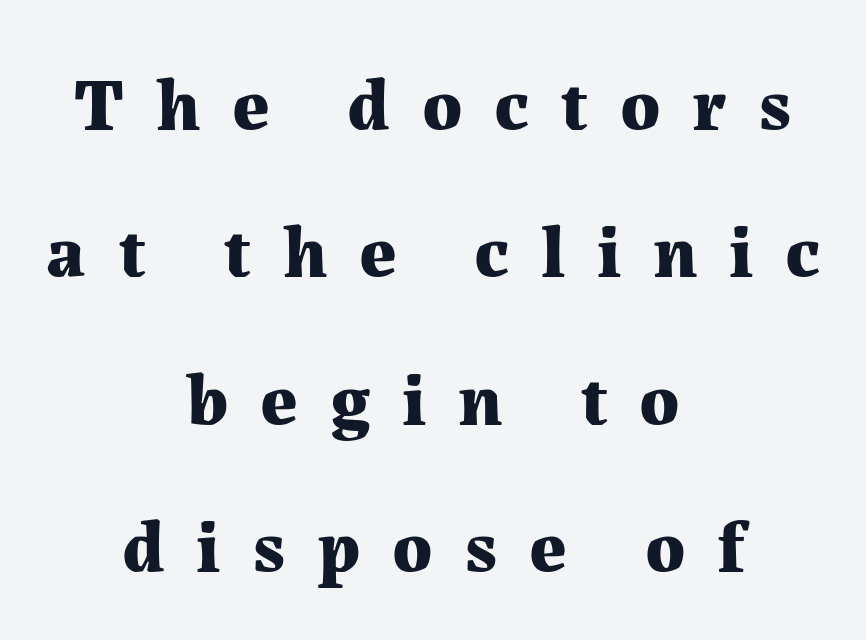
Q: Is the text bold? A: Yes.
Q: Is the text italic (slanted)? A: No, it is upright.
Q: Is the typeface a serif or a sans-serif typeface? A: Serif.
Q: Is the text underlined? A: No.
Q: How is the paragraph aligned? A: Centered.
Q: Is the spacing between letters normal or unusually wide? A: Unusually wide.
Q: Is the spacing between lines tight, normal or loose? A: Loose.
Q: Width (condensed, normal, or wide)? A: Normal.
Q: Stroke contrast? A: Medium.
Q: x-height? A: Medium.
Q: Monospaced? A: No.
